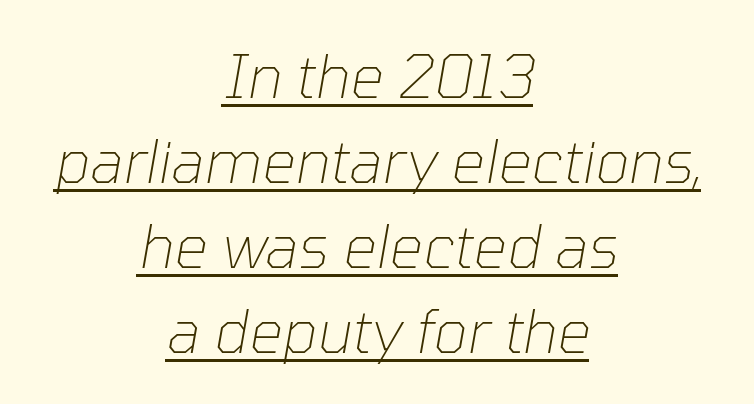
{"italic": "yes", "lean": "right", "slant_degrees": 10, "bold": "no", "weight": "thin", "width": "normal", "stroke_contrast": "low", "x_height": "medium", "monospaced": "no", "underline": "yes", "align": "center", "line_spacing": "normal", "line_spacing_ratio": 1.44, "letter_spacing": "normal", "letter_spacing_em": 0.0, "glyph_px": 59}
